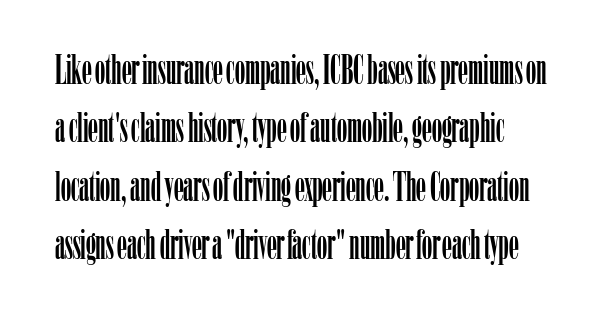
Q: Is the text italic (slanted)? A: No, it is upright.
Q: Is the typeface a serif or a sans-serif typeface? A: Serif.
Q: Is the text underlined? A: No.
Q: How is the paragraph aligned? A: Left-aligned.
Q: Is the spacing between letters normal or unusually wide? A: Normal.
Q: Is the spacing between lines tight, normal or loose? A: Normal.
Q: Width (condensed, normal, or wide)? A: Condensed.
Q: Stroke contrast? A: Low.
Q: x-height? A: Medium.
Q: Monospaced? A: No.
